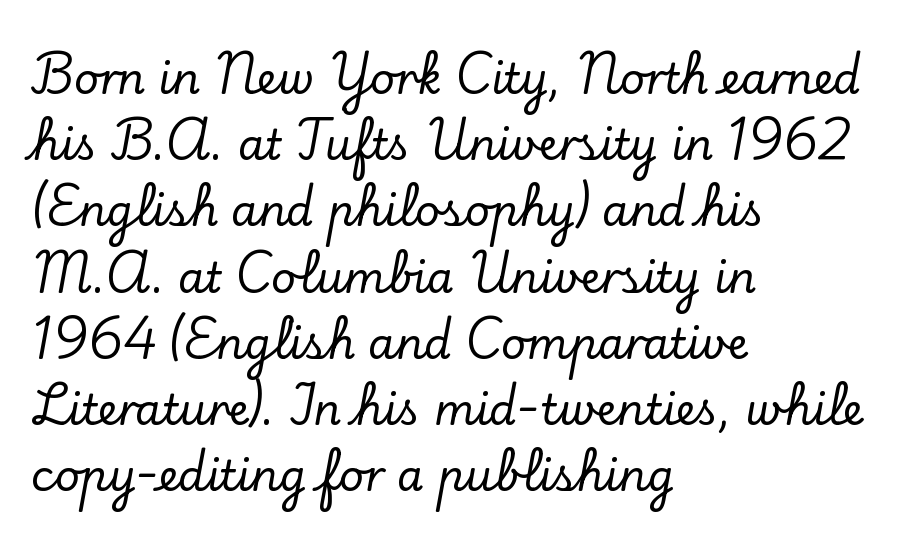
{"serif": "yes", "width": "normal", "stroke_contrast": "low", "x_height": "small", "monospaced": "no", "underline": "no", "align": "left", "line_spacing": "normal", "line_spacing_ratio": 1.54, "letter_spacing": "normal", "letter_spacing_em": 0.0, "glyph_px": 43}
